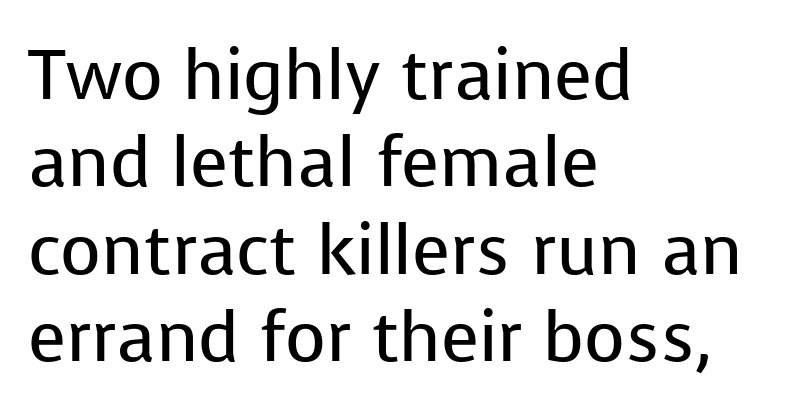
{"serif": "no", "italic": "no", "bold": "no", "weight": "regular", "width": "normal", "stroke_contrast": "low", "x_height": "medium", "monospaced": "no", "underline": "no", "align": "left", "line_spacing": "normal", "line_spacing_ratio": 1.25, "letter_spacing": "normal", "letter_spacing_em": 0.0, "glyph_px": 70}
